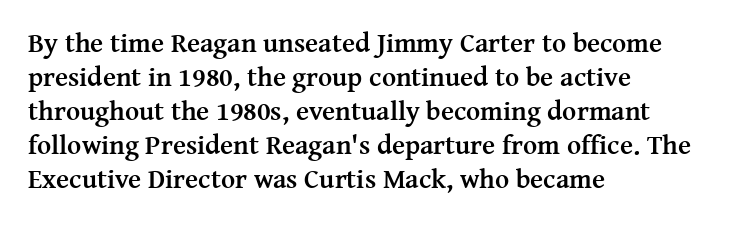
Does the weight exceed regular? Yes, all the way to bold. Short note: letters normally spaced. The space beneath each line is pristine and unruled. The typesetter chose a ragged-right arrangement here. Posture: vertical. The passage shown stacks its lines at a standard gap.
